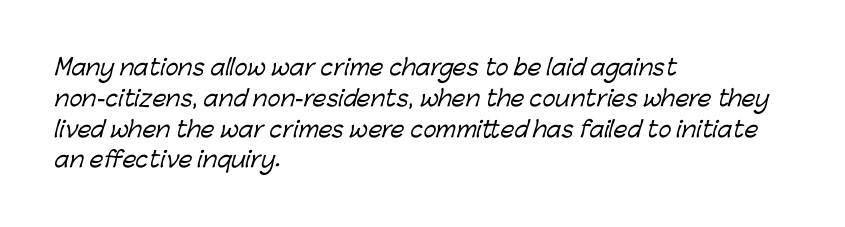
Letters rest on an invisible, unmarked baseline. How would I describe the line gaps? Plain and ordinary. Each word holds together tightly as a unit, with standard inter-letter gaps. These lines stack with their left ends in a neat column.
